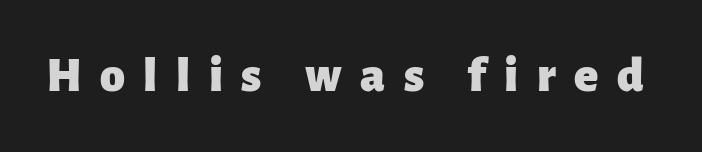
Q: Is the text bold? A: Yes.
Q: Is the text italic (slanted)? A: No, it is upright.
Q: Is the typeface a serif or a sans-serif typeface? A: Sans-serif.
Q: Is the text underlined? A: No.
Q: Is the spacing between letters normal or unusually wide? A: Unusually wide.
Q: Width (condensed, normal, or wide)? A: Normal.
Q: Stroke contrast? A: Low.
Q: x-height? A: Medium.
Q: Monospaced? A: No.
